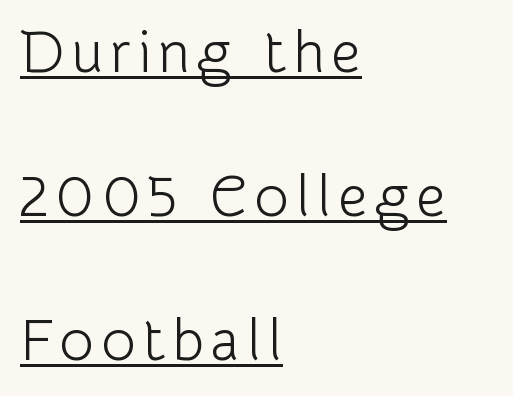
The image shows 58 px light sans-serif type, upright; set left-aligned, loose line spacing (2.48x), underlined; low stroke contrast and a medium x-height.
